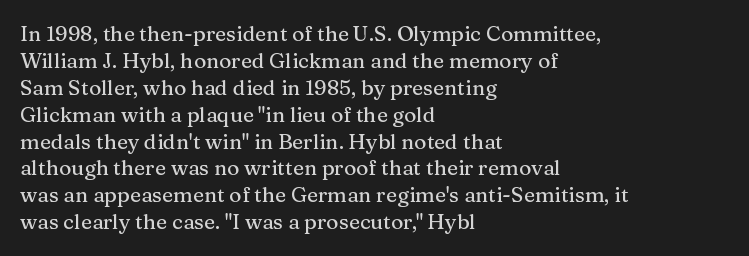
No word sits above an underline. Rendered with straight, roman letterforms. A typesetter would call this leading conventional body-copy spacing. Nothing unusual about the tracking: characters are spaced as the font intends. Line starts are locked; line ends wander.
